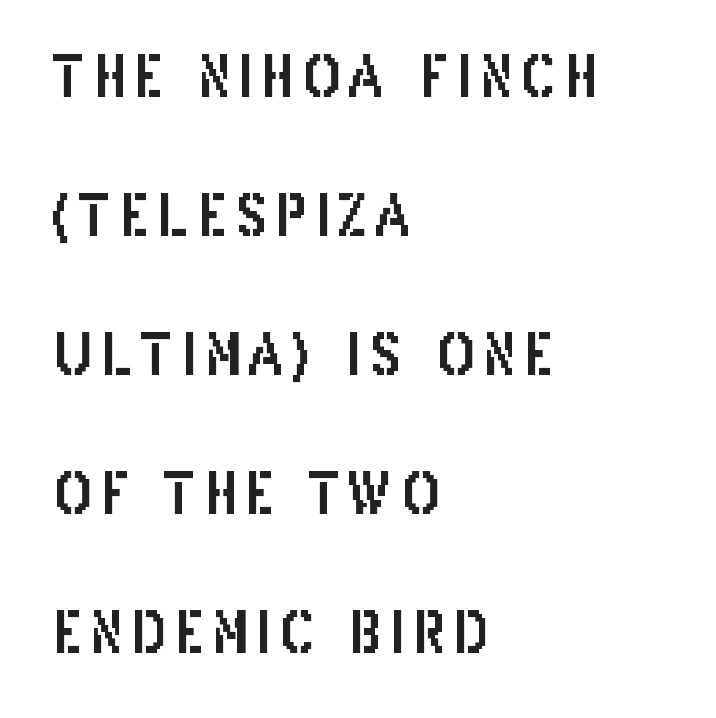
The passage shown is typed in a proportional face where columns would drift. The letters stand upright; this is a roman face. A student would call this left alignment; a typographer would say flush left, rag right. Quick note: interline space is abundant.
